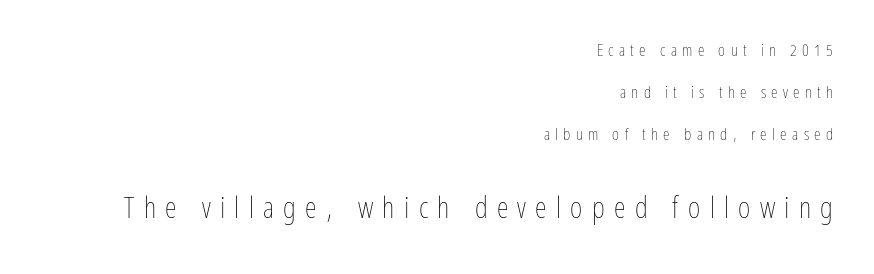
{"italic": "no", "bold": "no", "weight": "thin", "width": "condensed", "stroke_contrast": "low", "x_height": "medium", "monospaced": "no", "underline": "no", "align": "right", "line_spacing": "loose", "line_spacing_ratio": 2.47, "letter_spacing": "wide", "letter_spacing_em": 0.31, "larger_block": "second", "size_ratio": 1.76, "glyph_px": 30}
